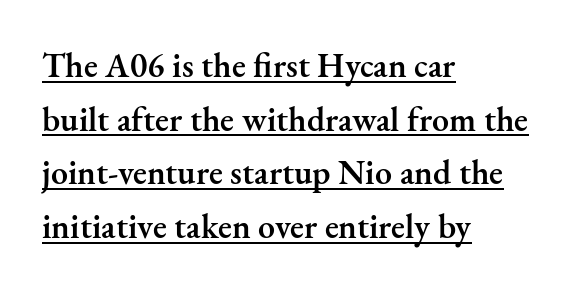
{"serif": "yes", "italic": "no", "bold": "semi", "weight": "semibold", "width": "normal", "stroke_contrast": "medium", "x_height": "small", "monospaced": "no", "underline": "yes", "align": "left", "line_spacing": "normal", "line_spacing_ratio": 1.58, "letter_spacing": "normal", "letter_spacing_em": 0.0, "glyph_px": 34}
